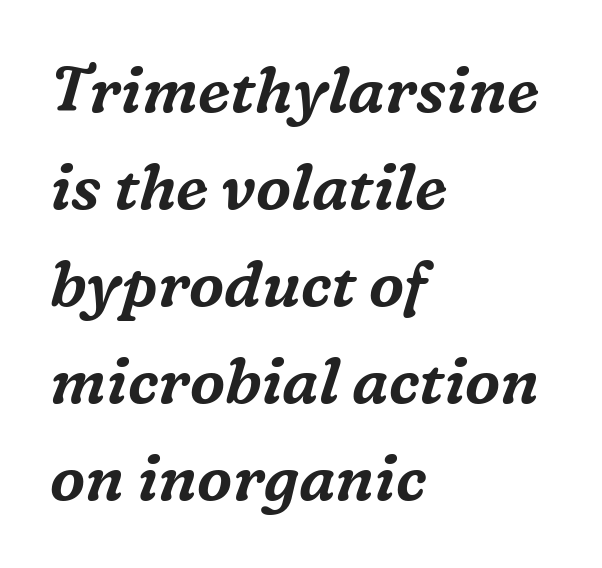
The image shows 63 px serif type, italic (leaning right); set left-aligned, normal line spacing (1.54x), normal letter spacing, not underlined; medium stroke contrast and a medium x-height.
